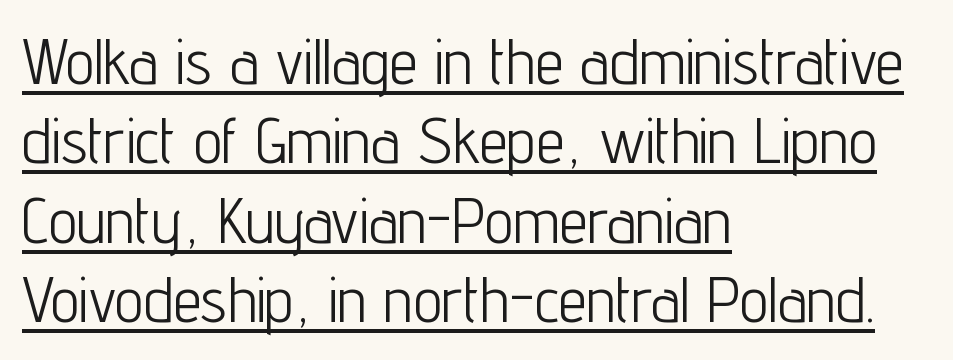
{"serif": "no", "italic": "no", "bold": "no", "weight": "light", "width": "condensed", "stroke_contrast": "low", "x_height": "medium", "monospaced": "no", "underline": "yes", "align": "left", "line_spacing_ratio": 1.24, "letter_spacing": "normal", "letter_spacing_em": 0.0, "glyph_px": 64}
